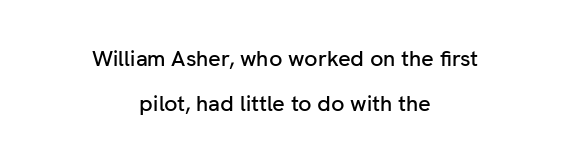
{"italic": "no", "underline": "no", "align": "center", "line_spacing": "loose", "line_spacing_ratio": 2.04, "letter_spacing": "normal", "letter_spacing_em": 0.0, "glyph_px": 22}
